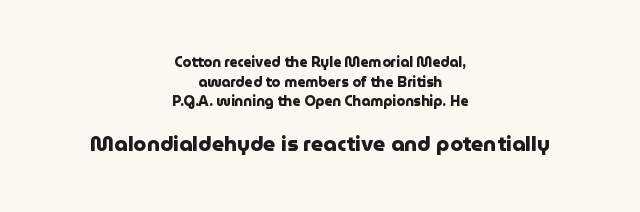
Q: Is the text bold? A: Yes.
Q: Is the text italic (slanted)? A: No, it is upright.
Q: Is the text underlined? A: No.
Q: How is the paragraph aligned? A: Centered.
Q: Is the spacing between letters normal or unusually wide? A: Normal.
Q: Is the spacing between lines tight, normal or loose? A: Normal.
Q: Which block of text is set in a larger size, the first (top) or the second (bottom)? A: The second (bottom) one.
